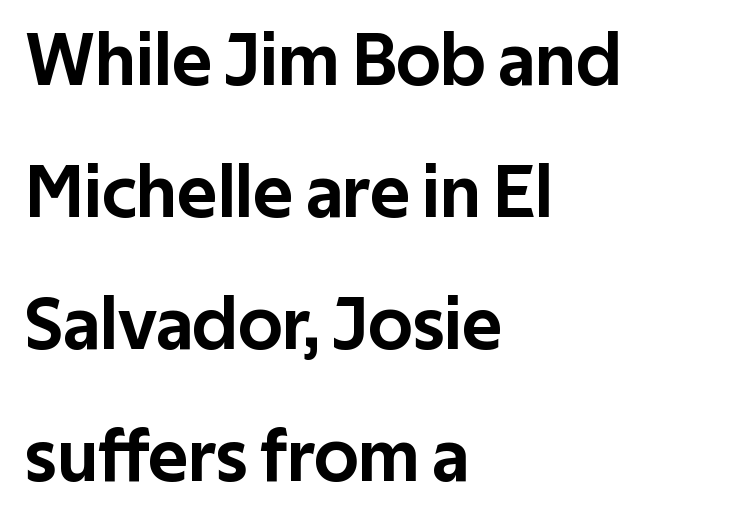
{"serif": "no", "italic": "no", "width": "normal", "stroke_contrast": "low", "x_height": "medium", "monospaced": "no", "underline": "no", "align": "left", "line_spacing_ratio": 1.76, "letter_spacing": "normal", "letter_spacing_em": 0.0, "glyph_px": 75}
